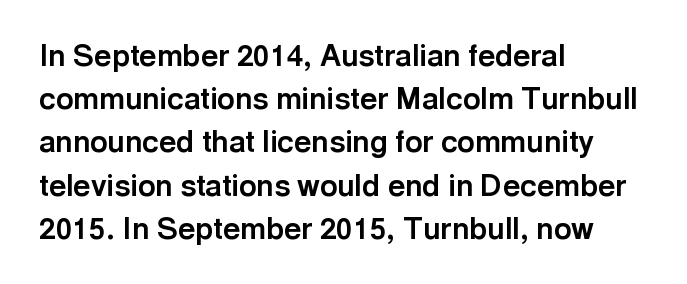
{"serif": "no", "italic": "no", "bold": "yes", "weight": "bold", "width": "normal", "x_height": "medium", "monospaced": "no", "underline": "no", "align": "left", "line_spacing": "normal", "line_spacing_ratio": 1.44, "letter_spacing": "normal", "letter_spacing_em": 0.0, "glyph_px": 30}
